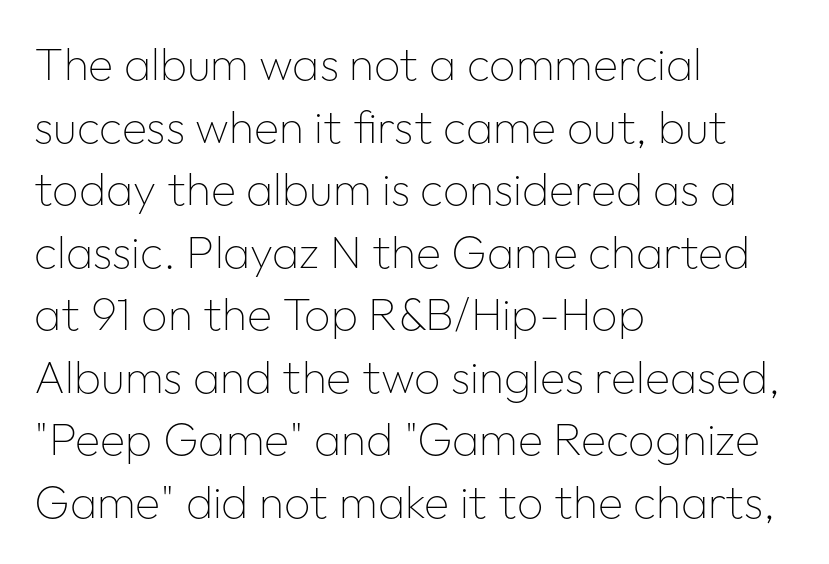
{"serif": "no", "italic": "no", "bold": "no", "weight": "thin", "width": "normal", "stroke_contrast": "low", "x_height": "medium", "monospaced": "no", "underline": "no", "align": "left", "line_spacing": "normal", "line_spacing_ratio": 1.36, "letter_spacing": "normal", "letter_spacing_em": 0.0, "glyph_px": 46}
